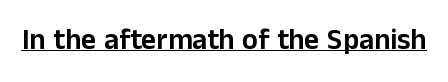
Q: Is the text italic (slanted)? A: No, it is upright.
Q: Is the typeface a serif or a sans-serif typeface? A: Sans-serif.
Q: Is the text underlined? A: Yes.
Q: Is the spacing between letters normal or unusually wide? A: Normal.
Q: Width (condensed, normal, or wide)? A: Normal.
Q: Stroke contrast? A: Low.
Q: x-height? A: Medium.
Q: Monospaced? A: No.
